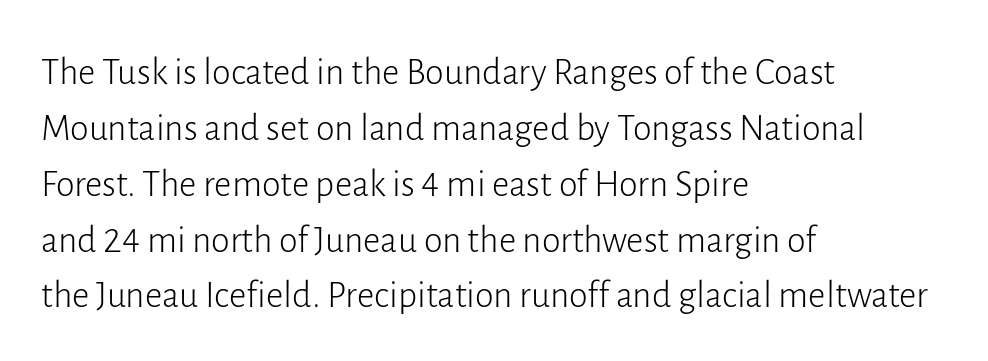
Q: Is the text bold? A: No.
Q: Is the text italic (slanted)? A: No, it is upright.
Q: Is the typeface a serif or a sans-serif typeface? A: Sans-serif.
Q: Is the text underlined? A: No.
Q: How is the paragraph aligned? A: Left-aligned.
Q: Is the spacing between letters normal or unusually wide? A: Normal.
Q: Is the spacing between lines tight, normal or loose? A: Normal.
Q: Width (condensed, normal, or wide)? A: Normal.
Q: Stroke contrast? A: Low.
Q: x-height? A: Medium.
Q: Monospaced? A: No.
